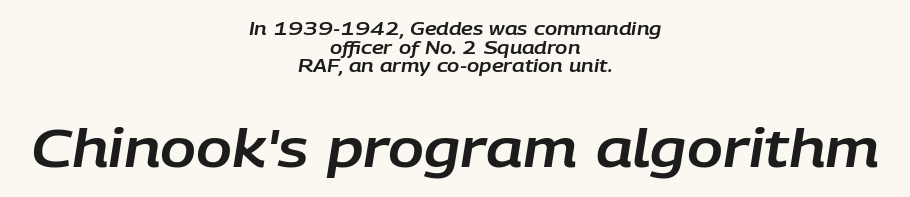
Q: Is the text italic (slanted)? A: Yes, it leans right by about 9 degrees.
Q: Is the text underlined? A: No.
Q: How is the paragraph aligned? A: Centered.
Q: Is the spacing between letters normal or unusually wide? A: Normal.
Q: Is the spacing between lines tight, normal or loose? A: Tight.
Q: Which block of text is set in a larger size, the first (top) or the second (bottom)? A: The second (bottom) one.
Q: Width (condensed, normal, or wide)? A: Normal.
Q: Stroke contrast? A: Low.
Q: x-height? A: Large.
Q: Monospaced? A: No.
